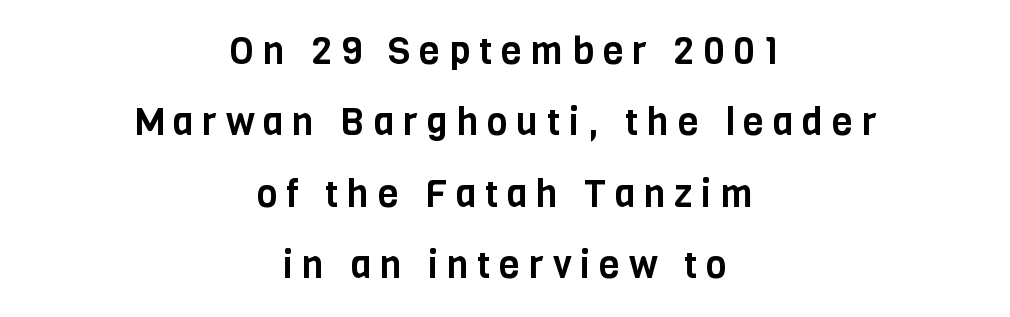
{"serif": "no", "italic": "no", "width": "condensed", "stroke_contrast": "low", "x_height": "large", "monospaced": "no", "underline": "no", "align": "center", "line_spacing_ratio": 1.88, "letter_spacing": "wide", "letter_spacing_em": 0.23, "glyph_px": 38}
